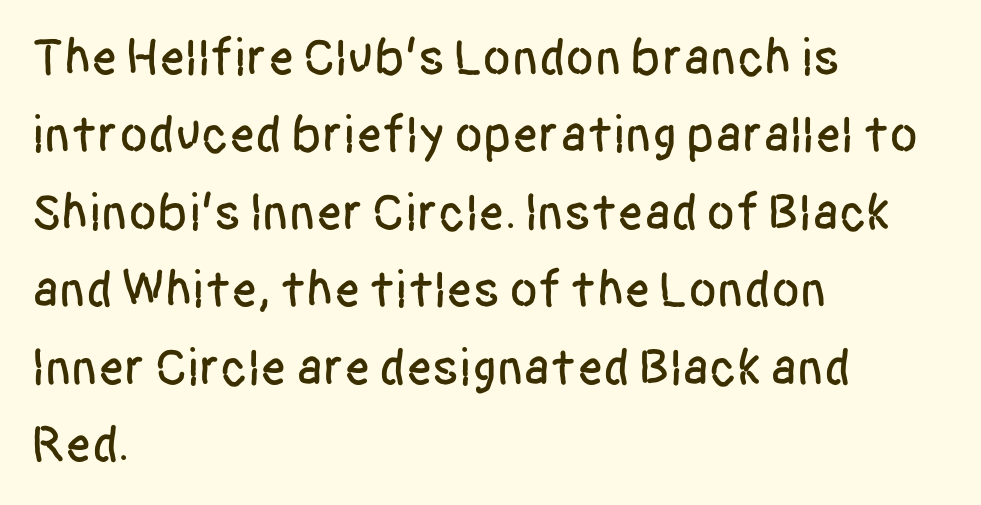
The image shows 52 px condensed sans-serif type, upright; set left-aligned, normal line spacing (1.49x), normal letter spacing, not underlined; low stroke contrast and a large x-height.
